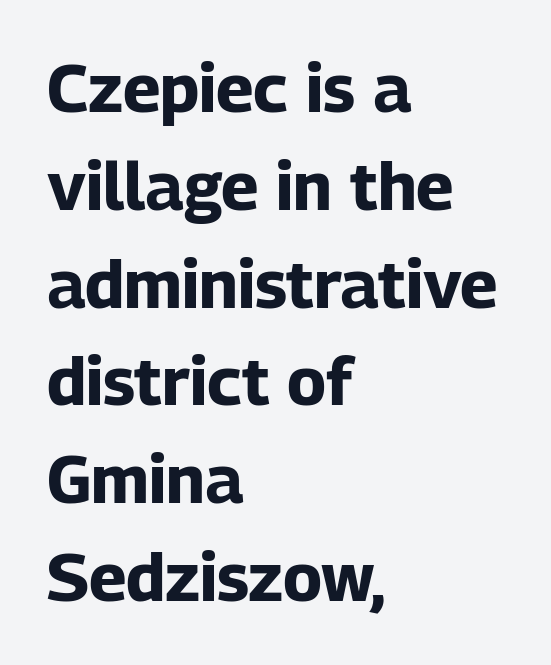
A typesetter would call this leading conventional body-copy spacing. Serif or sans? Sans — the stroke terminals are bare. Note the varied advance widths — an 'i' is clearly narrower than an 'm'. Style check: upright.
